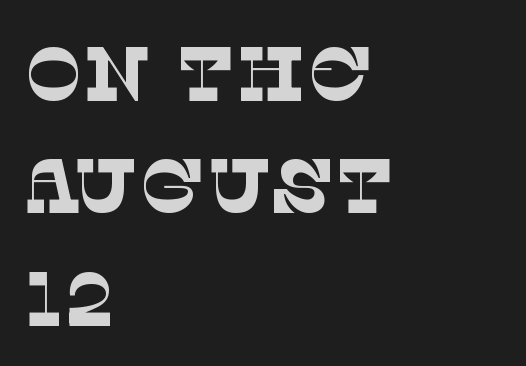
The image shows 77 px thin serif type; set left-aligned, normal line spacing (1.46x), normal letter spacing, not underlined; low stroke contrast and a large x-height.
